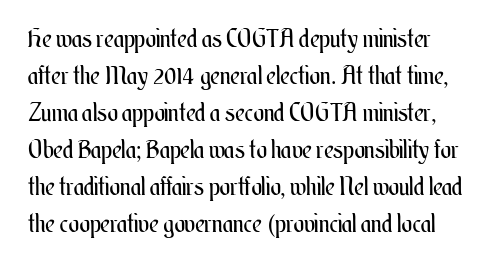
Any mark beneath the type? The region is blank. Evenly set lines give the paragraph a standard silhouette. The letters look calm and open, with moderate or lighter stems. Vertical strokes here are truly vertical. Does extra space separate the letters? No, they use regular spacing.
